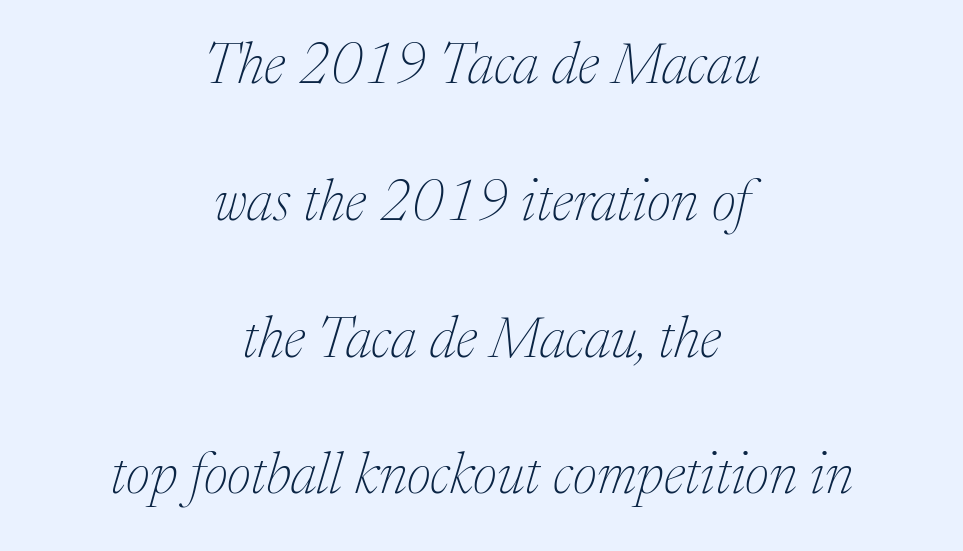
{"serif": "yes", "italic": "yes", "lean": "right", "slant_degrees": 17, "bold": "no", "weight": "thin", "width": "normal", "stroke_contrast": "medium", "x_height": "medium", "monospaced": "no", "underline": "no", "align": "center", "line_spacing": "loose", "line_spacing_ratio": 2.4, "letter_spacing": "normal", "letter_spacing_em": 0.0, "glyph_px": 57}
